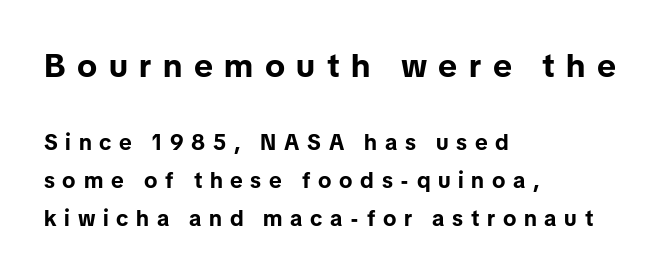
The image shows 33 px bold sans-serif type, upright; set left-aligned, line spacing 1.74x, unusually wide letter spacing (+0.35 em), not underlined; the first (top) block is 1.5x larger; low stroke contrast and a medium x-height.
